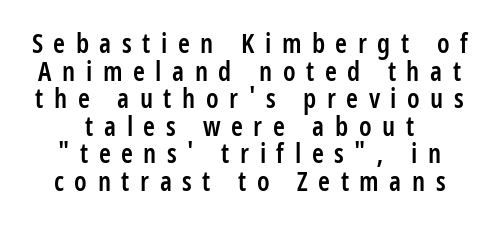
{"italic": "no", "bold": "semi", "underline": "no", "align": "center", "line_spacing": "tight", "line_spacing_ratio": 1.02, "letter_spacing": "wide", "letter_spacing_em": 0.39, "glyph_px": 27}
